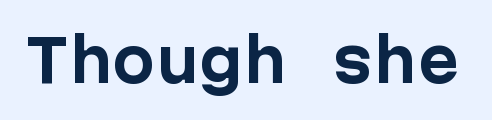
The image shows 58 px bold sans-serif type, upright, monospaced; set normal letter spacing, not underlined; low stroke contrast and a medium x-height.
